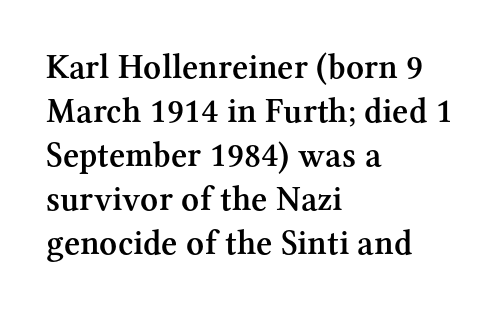
A typesetter would call this zero additional tracking. You could not count columns in this text — the font is proportionally spaced. Examine the stroke ends and you'll spot serifs. Bare-footed words on every line. Every character sits straight up, as roman type does.
